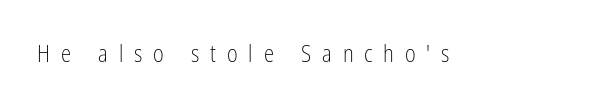
Q: Is the text bold? A: No.
Q: Is the text italic (slanted)? A: No, it is upright.
Q: Is the text underlined? A: No.
Q: Is the spacing between letters normal or unusually wide? A: Unusually wide.
